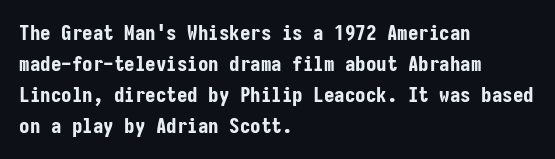
{"italic": "no", "bold": "yes", "underline": "no", "align": "left", "line_spacing": "normal", "line_spacing_ratio": 1.48, "letter_spacing": "normal", "letter_spacing_em": 0.0, "glyph_px": 21}
